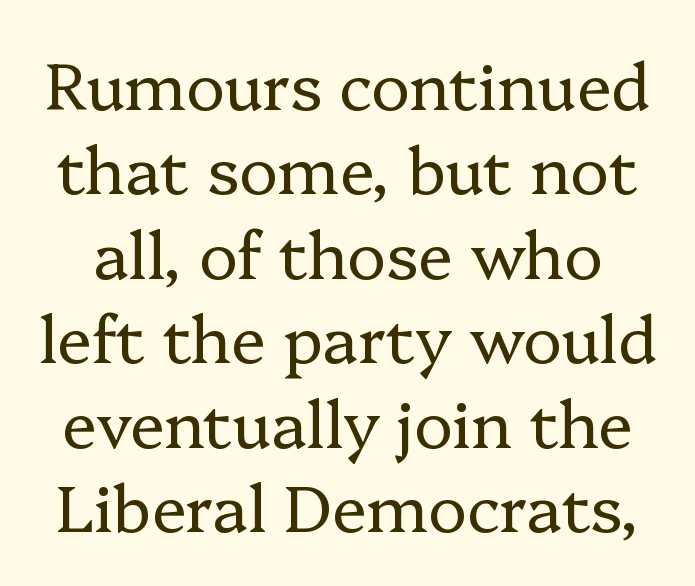
The area under the type is left untouched. Leading matches the norm, producing a regular column. Between one letter and the next there's only the usual sliver of space. No letter is thick-stroked: the sample isn't bold. Every character sits straight up, as roman type does.
